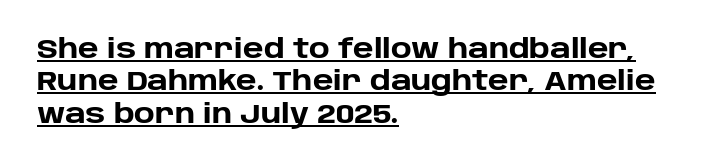
The image shows 26 px bold type, upright; set left-aligned, normal line spacing (1.25x), normal letter spacing, underlined.
